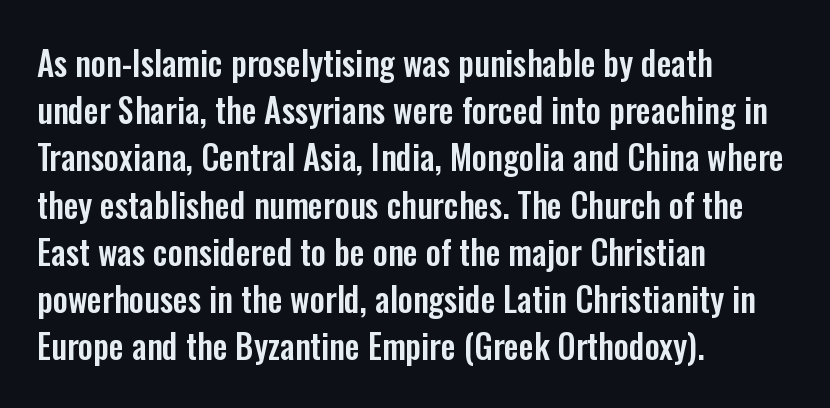
The image shows 33 px condensed sans-serif type, upright; set left-aligned, normal line spacing (1.43x), normal letter spacing, not underlined; low stroke contrast and a medium x-height.
